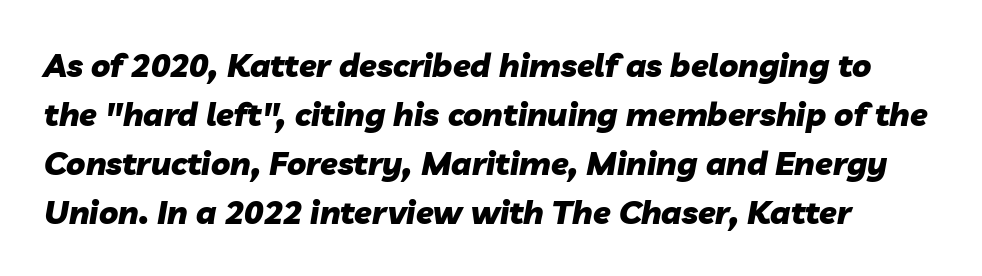
{"italic": "yes", "lean": "right", "slant_degrees": 10, "bold": "yes", "weight": "heavy", "width": "normal", "stroke_contrast": "low", "x_height": "medium", "monospaced": "no", "underline": "no", "line_spacing": "normal", "line_spacing_ratio": 1.53, "letter_spacing": "normal", "letter_spacing_em": 0.0, "glyph_px": 32}
